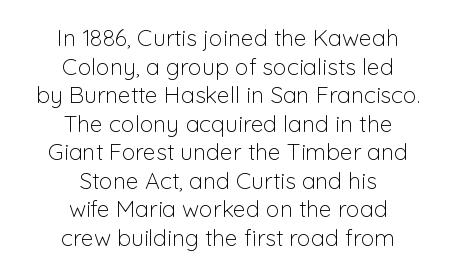
No italicization has been applied; the sample stays upright. Unmarked baselines from the first word to the last. Weight class: somewhere from thin through regular. Inter-character spacing is left at the font's built-in metrics. Horizontally, the lines are justified to the midpoint only.
